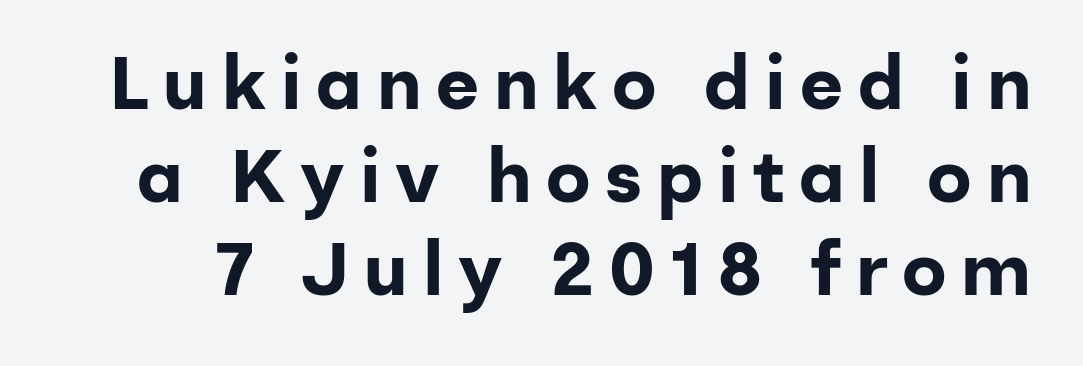
{"serif": "no", "italic": "no", "bold": "yes", "weight": "bold", "width": "normal", "stroke_contrast": "low", "x_height": "medium", "monospaced": "no", "underline": "no", "line_spacing": "normal", "line_spacing_ratio": 1.26, "letter_spacing": "wide", "letter_spacing_em": 0.2, "glyph_px": 74}
